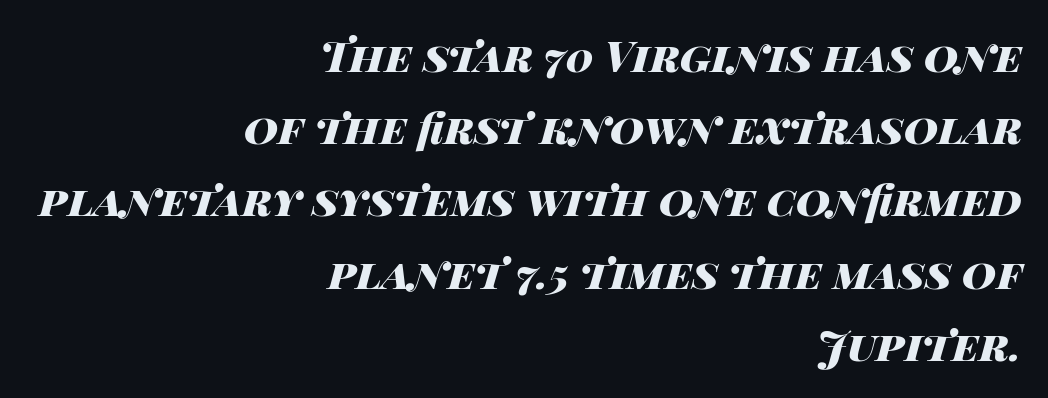
Q: Is the text bold? A: Yes.
Q: Is the text italic (slanted)? A: Yes, it leans right by about 14 degrees.
Q: Is the text underlined? A: No.
Q: How is the paragraph aligned? A: Right-aligned.
Q: Is the spacing between letters normal or unusually wide? A: Normal.
Q: Width (condensed, normal, or wide)? A: Wide.
Q: Stroke contrast? A: High.
Q: x-height? A: Large.
Q: Monospaced? A: No.
